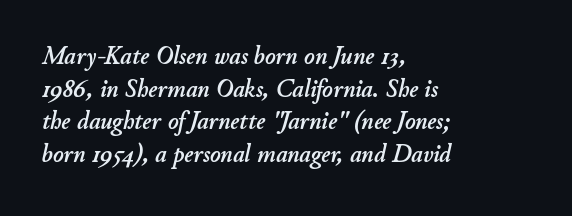
The setting favours the left margin, as ordinary paragraphs usually do. Unmarked baselines from the first word to the last. No extra tracking has been applied to these lines. If you measured baseline to baseline, you'd find a middling distance. The face used here has a pronounced slope to its letters.
